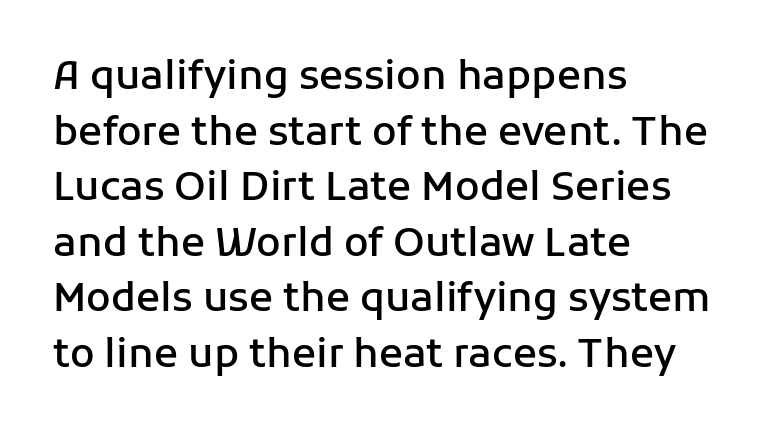
{"serif": "no", "italic": "no", "bold": "semi", "weight": "semibold", "width": "normal", "stroke_contrast": "low", "x_height": "medium", "monospaced": "no", "underline": "no", "align": "left", "line_spacing": "normal", "line_spacing_ratio": 1.39, "letter_spacing": "normal", "letter_spacing_em": 0.0, "glyph_px": 40}
